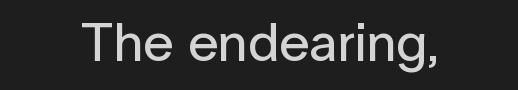
The image shows 55 px sans-serif type, upright; set centered, normal letter spacing, not underlined; low stroke contrast and a medium x-height.
